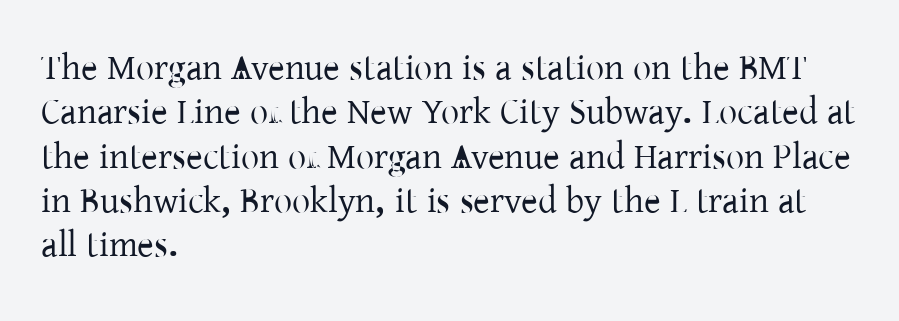
The face used here is proportionally spaced, like ordinary book or web type. The paragraph has a hard left edge and a soft right edge. Words float on clear page, feet unadorned. You could call the tracking neutral — neither tight nor loose. Nope, not italic — everything's standing straight.
